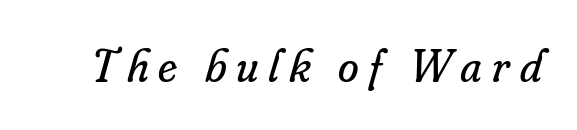
The image shows 47 px regular-weight serif type, italic (leaning right); set unusually wide letter spacing (+0.21 em), not underlined; low stroke contrast and a small x-height.
